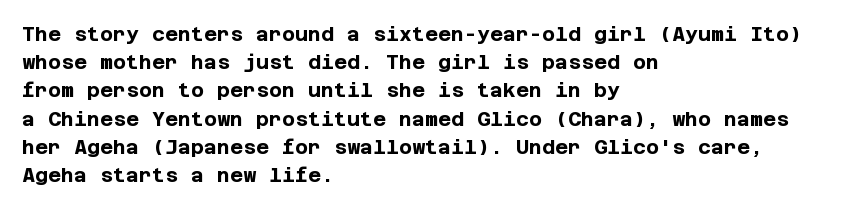
{"italic": "no", "bold": "yes", "underline": "no", "align": "left", "line_spacing": "normal", "line_spacing_ratio": 1.41, "letter_spacing": "normal", "letter_spacing_em": 0.0, "glyph_px": 20}
